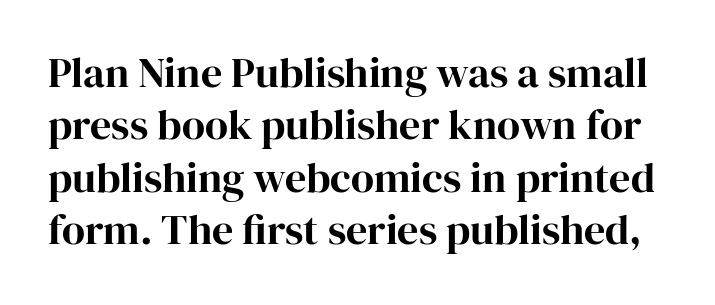
The image shows 42 px serif type, upright; set normal line spacing (1.25x), normal letter spacing, not underlined; high stroke contrast and a medium x-height.
